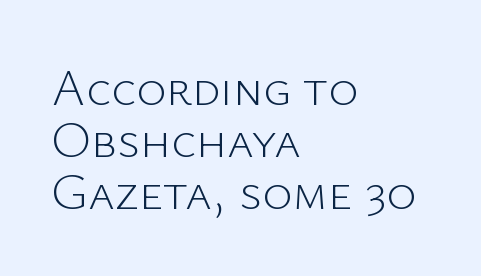
{"serif": "no", "italic": "no", "bold": "no", "weight": "light", "width": "normal", "stroke_contrast": "low", "x_height": "medium", "monospaced": "no", "underline": "no", "align": "left", "line_spacing": "tight", "line_spacing_ratio": 1.02, "letter_spacing": "normal", "letter_spacing_em": 0.0, "glyph_px": 51}
